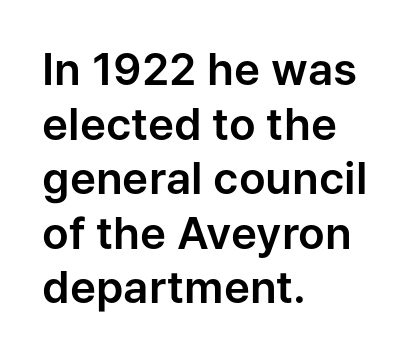
The image shows 44 px sans-serif type, upright; set left-aligned, line spacing 1.24x, normal letter spacing, not underlined; low stroke contrast and a medium x-height.
